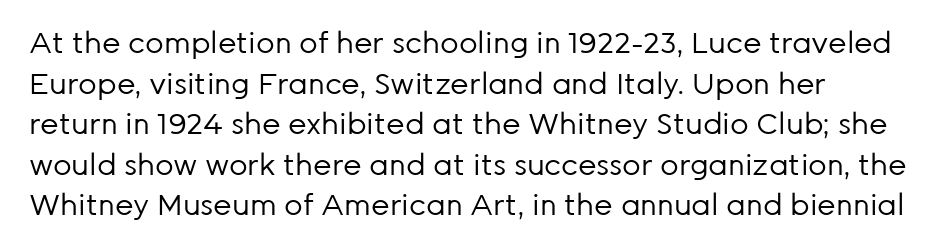
Q: Is the text bold? A: No.
Q: Is the text italic (slanted)? A: No, it is upright.
Q: Is the typeface a serif or a sans-serif typeface? A: Sans-serif.
Q: Is the text underlined? A: No.
Q: Is the spacing between letters normal or unusually wide? A: Normal.
Q: Is the spacing between lines tight, normal or loose? A: Normal.
Q: Width (condensed, normal, or wide)? A: Normal.
Q: Stroke contrast? A: Low.
Q: x-height? A: Medium.
Q: Monospaced? A: No.
